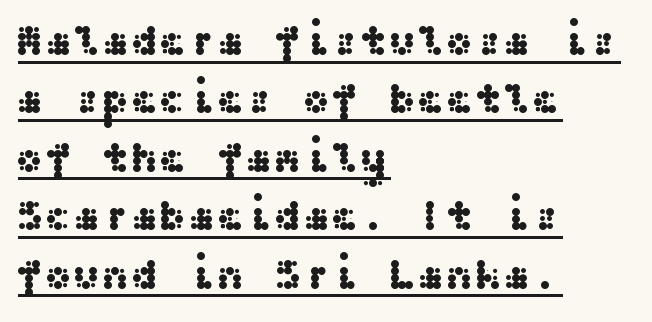
{"serif": "no", "italic": "no", "width": "wide", "stroke_contrast": "medium", "x_height": "medium", "underline": "yes", "align": "left", "line_spacing": "normal", "line_spacing_ratio": 1.36, "letter_spacing": "normal", "letter_spacing_em": 0.0, "glyph_px": 43}
